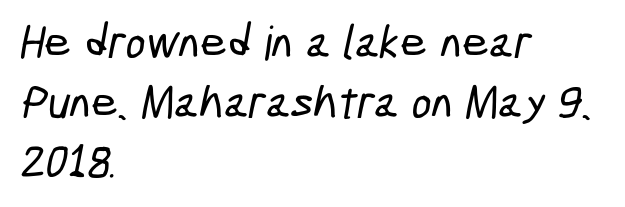
Where is the straight margin? On the left. Glance below the letters and you will spot only blank space. Proportional: the letters do not fall into vertical columns. Summary of vertical rhythm: regular, with standard interline spacing. What kind of face is this? One without serifs — a sans. You could call the tracking neutral — neither tight nor loose.
